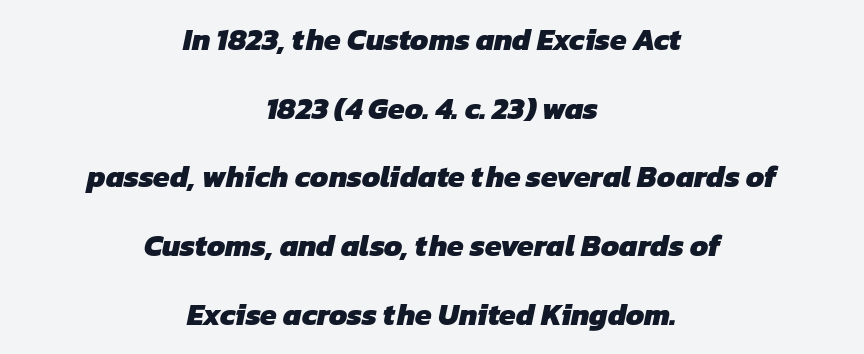
Q: Is the text bold? A: Yes.
Q: Is the typeface a serif or a sans-serif typeface? A: Sans-serif.
Q: Is the text underlined? A: No.
Q: How is the paragraph aligned? A: Centered.
Q: Is the spacing between letters normal or unusually wide? A: Normal.
Q: Is the spacing between lines tight, normal or loose? A: Loose.
Q: Width (condensed, normal, or wide)? A: Normal.
Q: Stroke contrast? A: Low.
Q: x-height? A: Medium.
Q: Monospaced? A: No.
